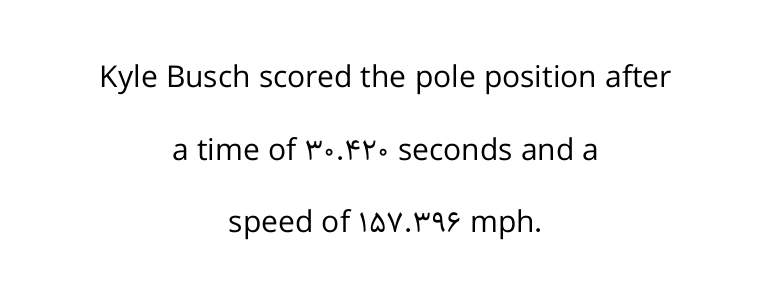
{"serif": "no", "italic": "no", "bold": "no", "weight": "regular", "width": "normal", "stroke_contrast": "low", "x_height": "medium", "monospaced": "no", "underline": "no", "align": "center", "line_spacing": "loose", "line_spacing_ratio": 2.42, "letter_spacing": "normal", "letter_spacing_em": 0.0, "glyph_px": 30}
